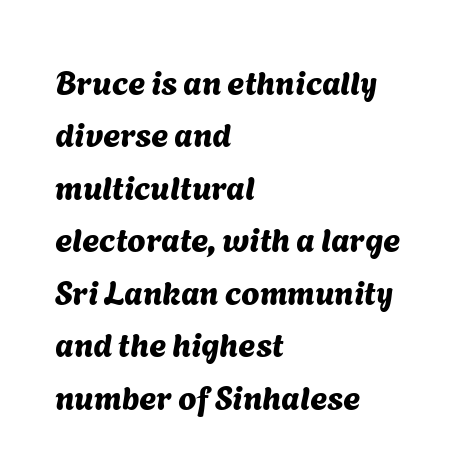
Q: Is the typeface a serif or a sans-serif typeface? A: Sans-serif.
Q: Is the text underlined? A: No.
Q: How is the paragraph aligned? A: Left-aligned.
Q: Is the spacing between letters normal or unusually wide? A: Normal.
Q: Is the spacing between lines tight, normal or loose? A: Normal.
Q: Width (condensed, normal, or wide)? A: Normal.
Q: Stroke contrast? A: Medium.
Q: x-height? A: Medium.
Q: Monospaced? A: No.
